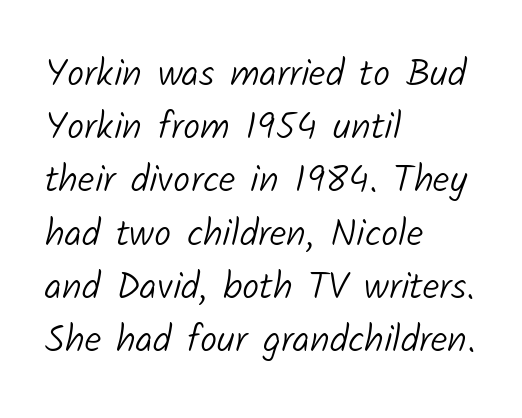
Q: Is the text bold? A: No.
Q: Is the typeface a serif or a sans-serif typeface? A: Sans-serif.
Q: Is the text underlined? A: No.
Q: How is the paragraph aligned? A: Left-aligned.
Q: Is the spacing between letters normal or unusually wide? A: Normal.
Q: Is the spacing between lines tight, normal or loose? A: Normal.
Q: Width (condensed, normal, or wide)? A: Normal.
Q: Stroke contrast? A: Low.
Q: x-height? A: Medium.
Q: Monospaced? A: No.
